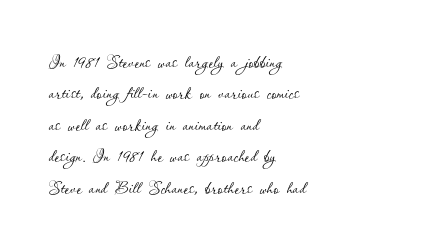
What stands out about the letter spacing? Nothing — it is the standard amount. Unmarked baselines from the first word to the last. The rendering anchors every line to the left-hand side. Regarding leading, the lines here are spaced in the standard way. Compared with a typical body face, this is equally light or lighter still.
